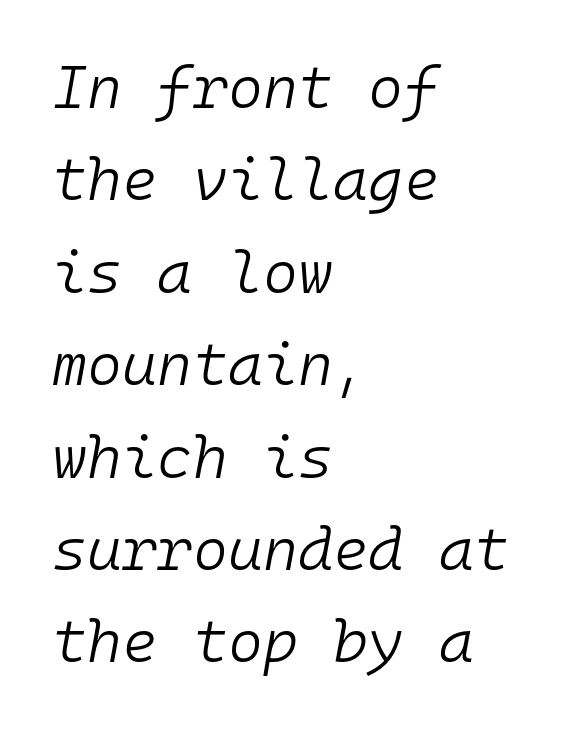
The image shows 60 px light type, italic (leaning right), monospaced; set left-aligned, normal line spacing (1.54x), normal letter spacing, not underlined; low stroke contrast and a medium x-height.
